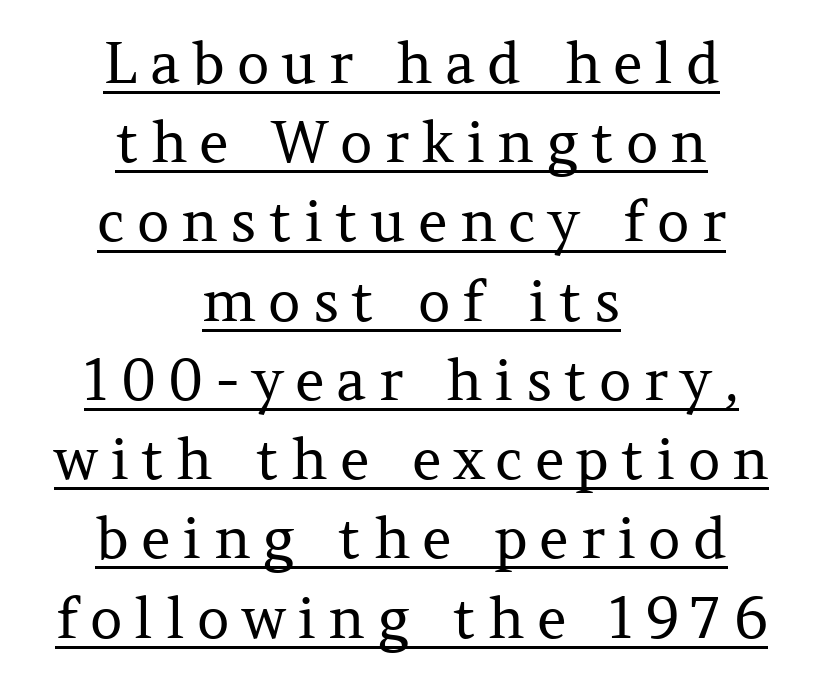
Q: Is the text bold? A: No.
Q: Is the text italic (slanted)? A: No, it is upright.
Q: Is the typeface a serif or a sans-serif typeface? A: Serif.
Q: Is the text underlined? A: Yes.
Q: How is the paragraph aligned? A: Centered.
Q: Is the spacing between letters normal or unusually wide? A: Unusually wide.
Q: Is the spacing between lines tight, normal or loose? A: Normal.
Q: Width (condensed, normal, or wide)? A: Normal.
Q: Stroke contrast? A: Medium.
Q: x-height? A: Medium.
Q: Monospaced? A: No.
